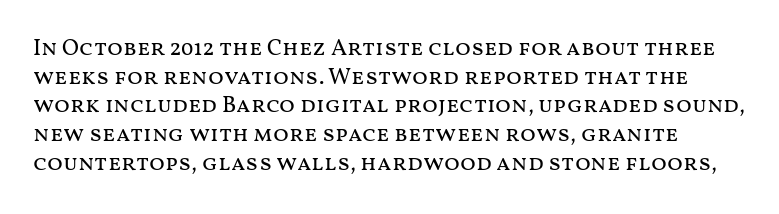
The image shows 23 px text type, upright; set normal line spacing (1.25x), normal letter spacing, not underlined.
